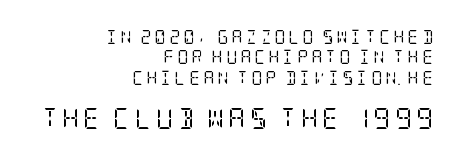
The second block has been scaled up relative to the first. The block of text has a typical density, with ordinary space between rows. The typography opts for an upright posture over an oblique one. There is plenty of visible air inserted between adjacent glyphs.
